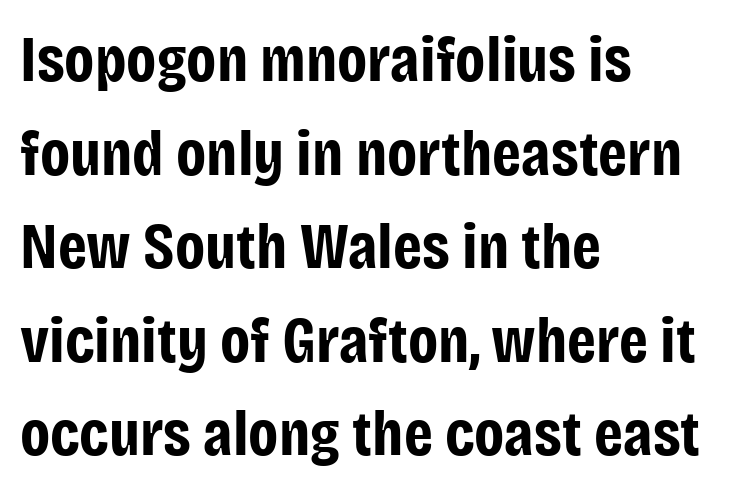
Q: Is the text bold? A: Yes.
Q: Is the text italic (slanted)? A: No, it is upright.
Q: Is the typeface a serif or a sans-serif typeface? A: Sans-serif.
Q: Is the text underlined? A: No.
Q: How is the paragraph aligned? A: Left-aligned.
Q: Is the spacing between letters normal or unusually wide? A: Normal.
Q: Is the spacing between lines tight, normal or loose? A: Normal.
Q: Width (condensed, normal, or wide)? A: Condensed.
Q: Stroke contrast? A: Low.
Q: x-height? A: Large.
Q: Monospaced? A: No.
